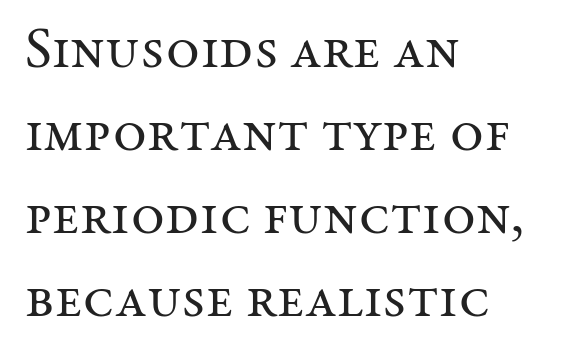
This rendering features lettering with no underline. Does extra space separate the letters? No, they use regular spacing. The strokes carry an ordinary text weight at most. The face used here is proportionally spaced, like ordinary book or web type. This sample keeps an unexceptional amount of space between lines. Italic? Not at all — the glyphs are vertical.
